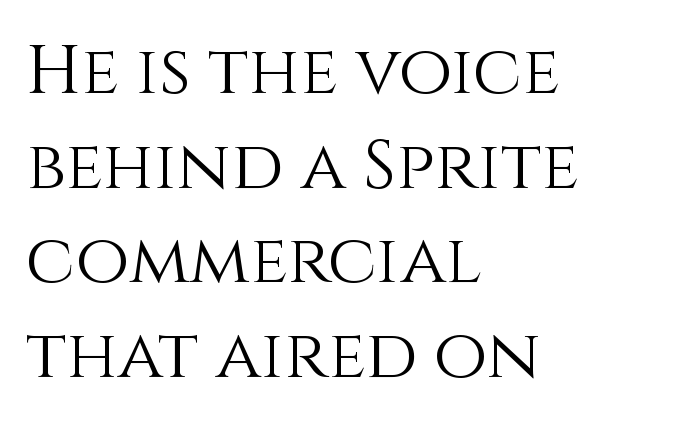
The image shows 69 px light type, upright; set left-aligned, normal line spacing (1.37x), normal letter spacing, not underlined; a large x-height.
